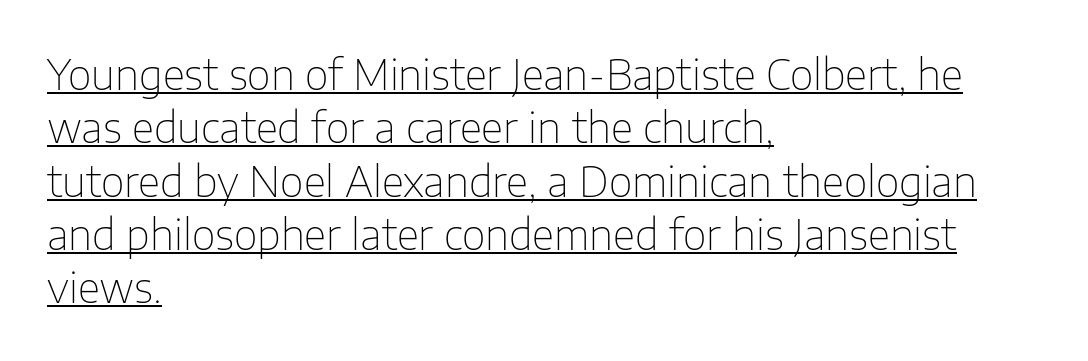
The paragraph has a hard left edge and a soft right edge. Notice how the stems are strictly vertical — no italics here. Note the varied advance widths — an 'i' is clearly narrower than an 'm'. Classification — sans serif.
